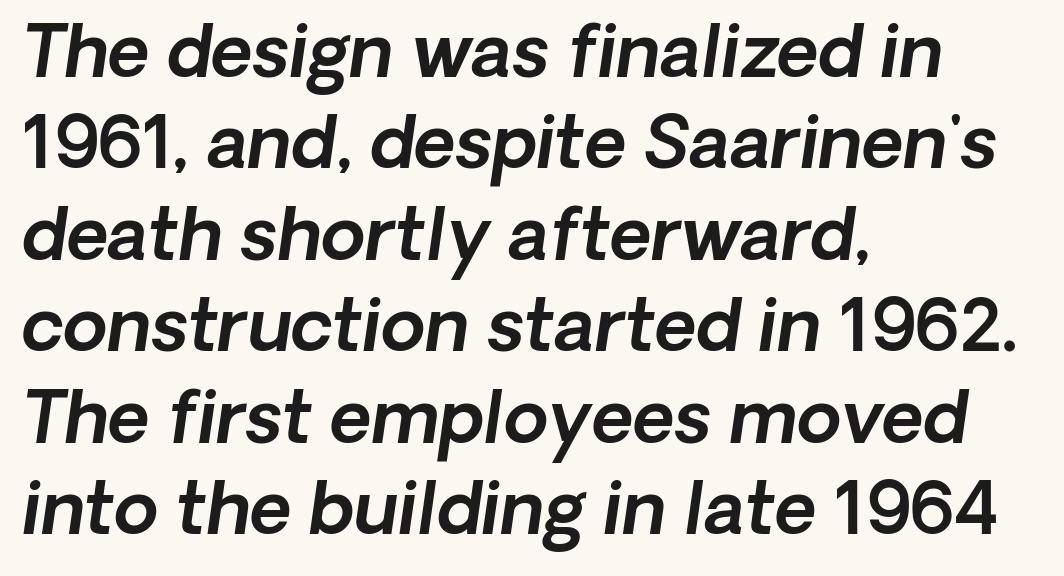
The image shows 72 px text type, italic (leaning right); set left-aligned, normal line spacing (1.27x), normal letter spacing, not underlined; a medium x-height.
